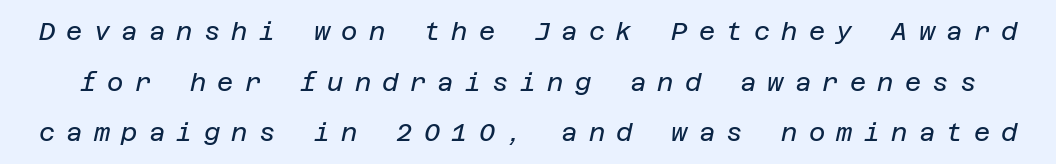
{"italic": "yes", "lean": "right", "slant_degrees": 12, "bold": "no", "underline": "no", "line_spacing": "loose", "line_spacing_ratio": 2.03, "letter_spacing": "wide", "letter_spacing_em": 0.45, "glyph_px": 25}
